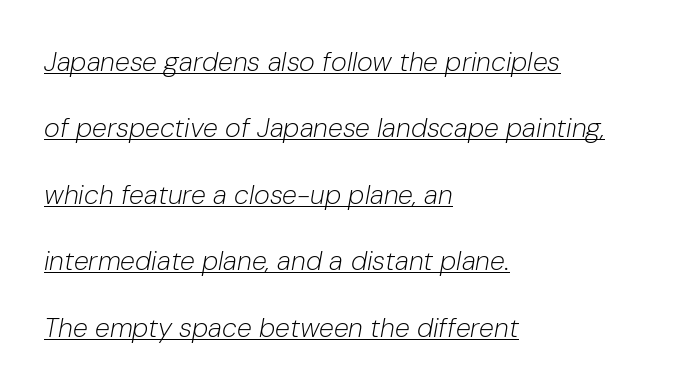
Posture: slanted. Regarding leading, the lines here are spaced well apart. A student would call this left alignment; a typographer would say flush left, rag right. The glyphs are accompanied by a horizontal stroke just below them.
